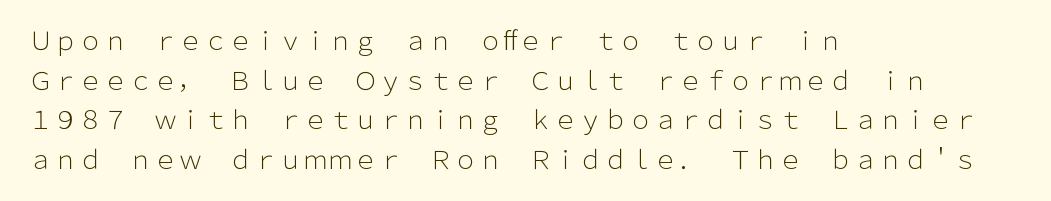
{"italic": "no", "bold": "no", "underline": "no", "align": "left", "line_spacing": "normal", "line_spacing_ratio": 1.59, "letter_spacing": "normal", "letter_spacing_em": 0.0, "glyph_px": 25}
